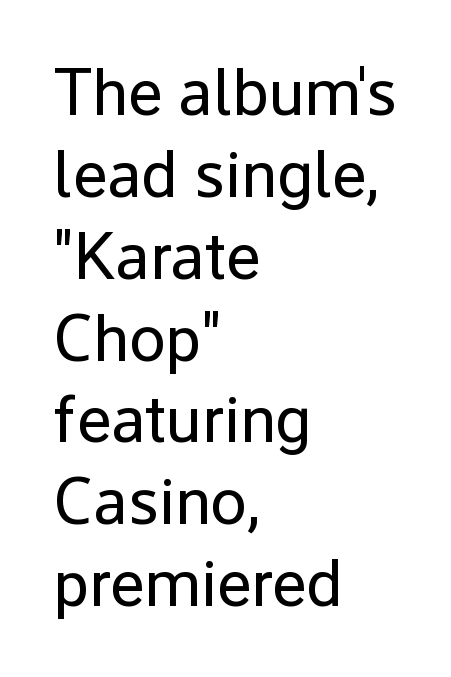
Serifs: no, the terminals of the letterforms are clean. A typesetter would call this proportional, since set widths differ per character. Any mark beneath the type? The region is blank. The gaps between neighbouring characters are ordinary and unremarkable.
